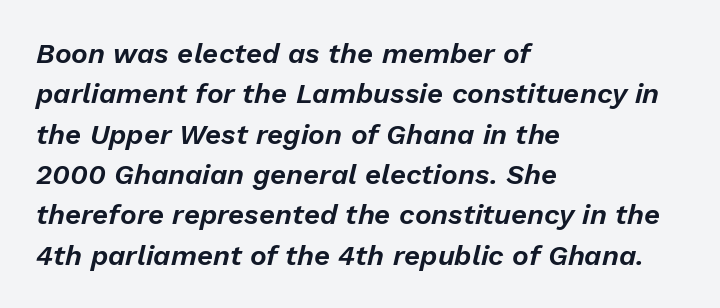
Q: Is the text italic (slanted)? A: Yes, it leans right by about 13 degrees.
Q: Is the text underlined? A: No.
Q: How is the paragraph aligned? A: Left-aligned.
Q: Is the spacing between letters normal or unusually wide? A: Normal.
Q: Is the spacing between lines tight, normal or loose? A: Normal.
Q: Width (condensed, normal, or wide)? A: Normal.
Q: Stroke contrast? A: Low.
Q: x-height? A: Medium.
Q: Monospaced? A: No.
